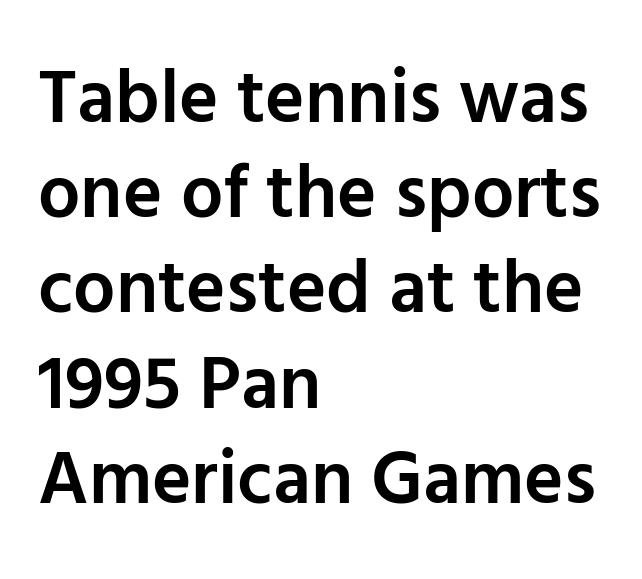
Q: Is the text bold? A: Semi-bold.
Q: Is the text italic (slanted)? A: No, it is upright.
Q: Is the typeface a serif or a sans-serif typeface? A: Sans-serif.
Q: Is the text underlined? A: No.
Q: How is the paragraph aligned? A: Left-aligned.
Q: Is the spacing between letters normal or unusually wide? A: Normal.
Q: Is the spacing between lines tight, normal or loose? A: Normal.
Q: Width (condensed, normal, or wide)? A: Normal.
Q: Stroke contrast? A: Low.
Q: x-height? A: Medium.
Q: Monospaced? A: No.
